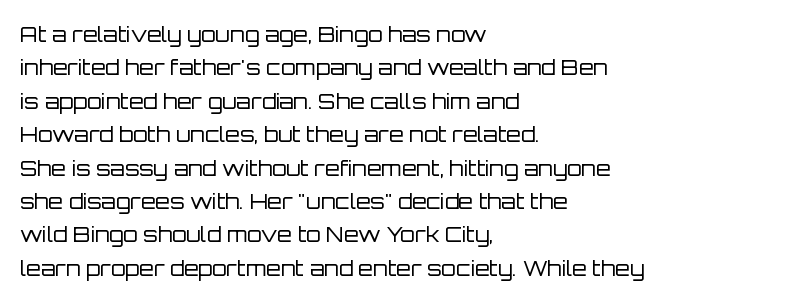
How would I describe the line gaps? Plain and ordinary. Weight: in the light-to-regular range. The type is set solid horizontally, with unmodified tracking. The lines are quadded left.
